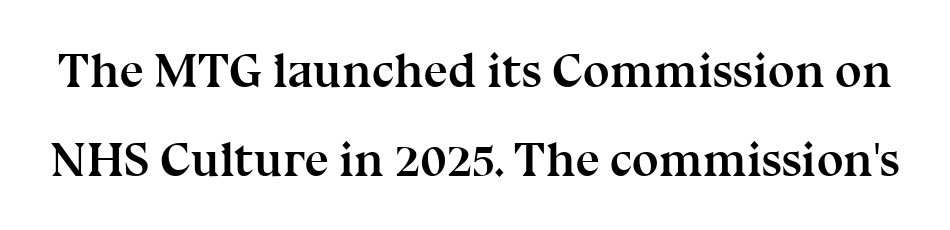
{"serif": "yes", "italic": "no", "bold": "yes", "weight": "semibold", "width": "normal", "stroke_contrast": "medium", "x_height": "medium", "monospaced": "no", "underline": "no", "line_spacing_ratio": 1.85, "letter_spacing": "normal", "letter_spacing_em": 0.0, "glyph_px": 48}
